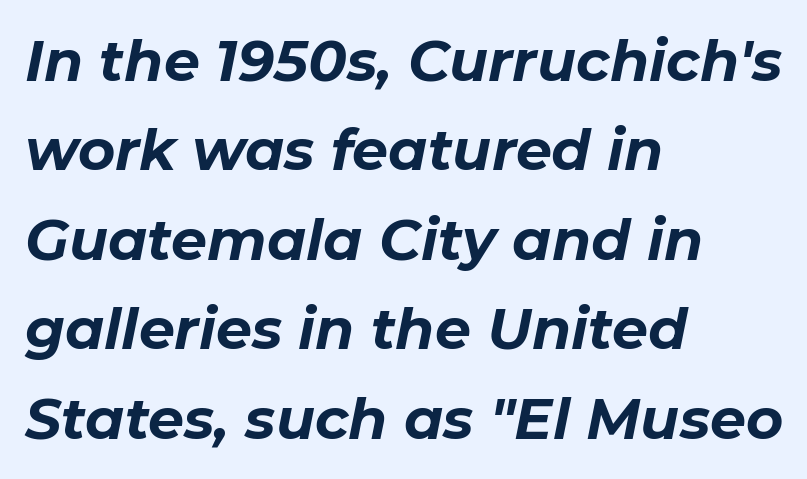
{"italic": "yes", "lean": "right", "slant_degrees": 11, "bold": "yes", "weight": "bold", "width": "normal", "stroke_contrast": "low", "x_height": "medium", "monospaced": "no", "underline": "no", "align": "left", "line_spacing": "normal", "line_spacing_ratio": 1.57, "letter_spacing": "normal", "letter_spacing_em": 0.0, "glyph_px": 57}
